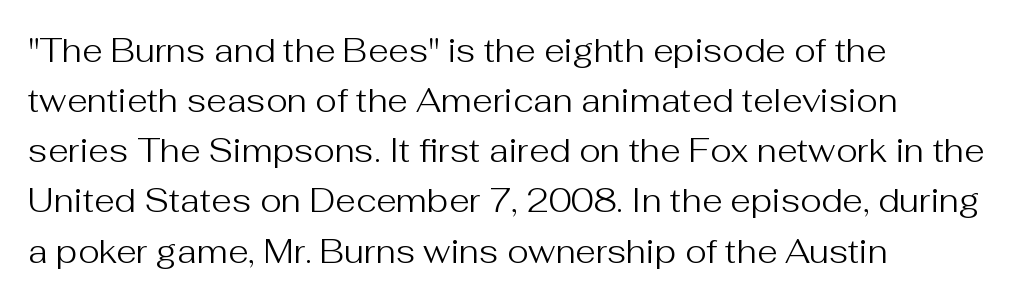
Horizontal alignment here is leftward, the default for most running prose. Think of a printed novel: that variable character pitch is what you see here. Think standard paragraph weight, or any step lighter than that. Whoever set this chose a conventional vertical rhythm. Tracking here is standard; glyphs follow each other at the usual distance.
